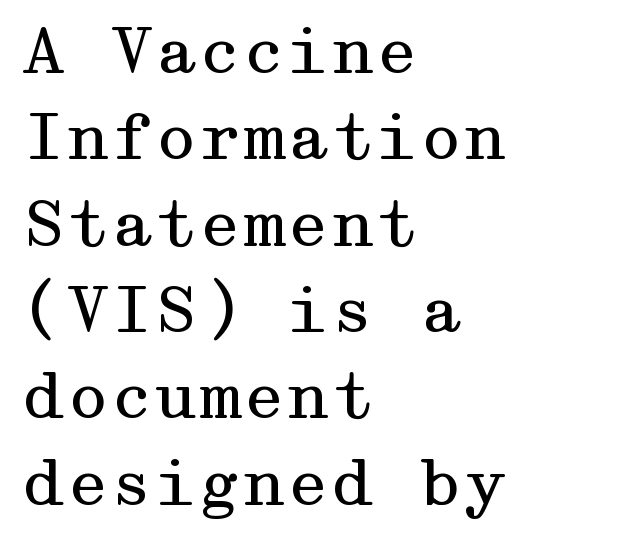
The image shows 63 px regular-weight, wide serif type, upright; set left-aligned, normal line spacing (1.37x), normal letter spacing, not underlined; medium stroke contrast and a medium x-height.
